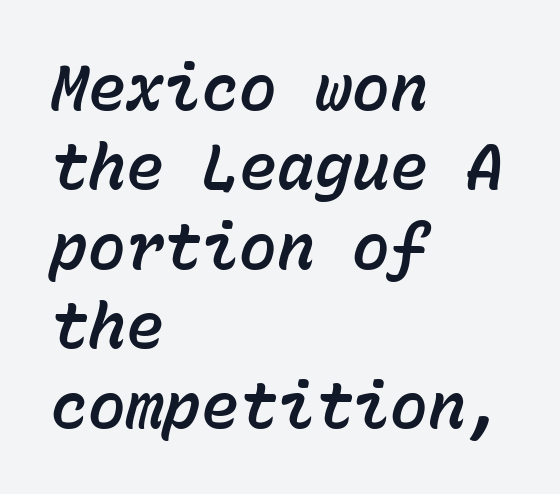
The image shows 63 px text type, italic (leaning right), monospaced; set left-aligned, normal line spacing (1.26x), normal letter spacing, not underlined; low stroke contrast and a medium x-height.
